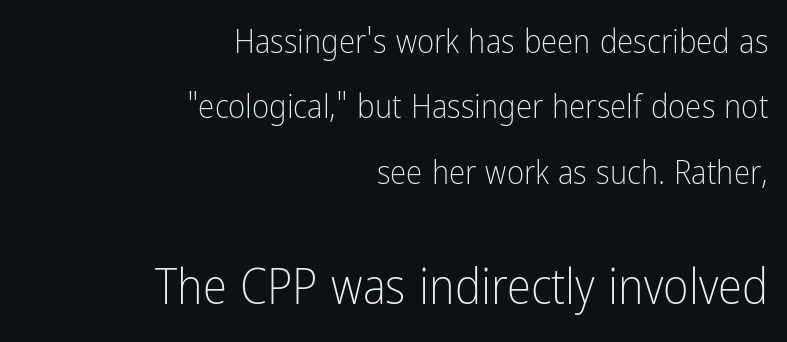
{"serif": "no", "italic": "no", "bold": "no", "weight": "light", "width": "condensed", "stroke_contrast": "low", "x_height": "medium", "monospaced": "no", "underline": "no", "align": "right", "line_spacing": "loose", "line_spacing_ratio": 1.98, "letter_spacing": "normal", "letter_spacing_em": 0.0, "larger_block": "second", "size_ratio": 1.48, "glyph_px": 49}
